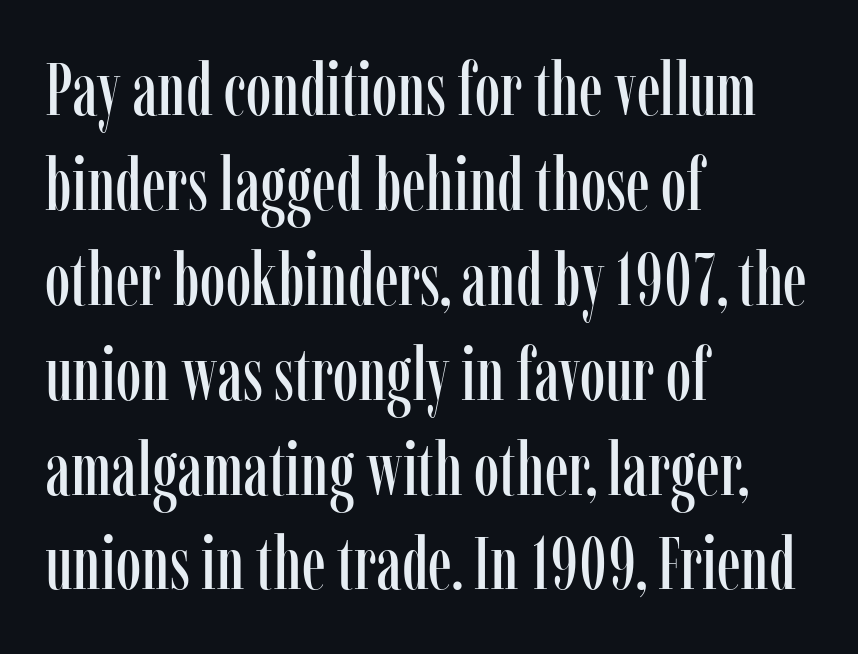
Q: Is the text italic (slanted)? A: No, it is upright.
Q: Is the typeface a serif or a sans-serif typeface? A: Serif.
Q: Is the text underlined? A: No.
Q: How is the paragraph aligned? A: Left-aligned.
Q: Is the spacing between letters normal or unusually wide? A: Normal.
Q: Is the spacing between lines tight, normal or loose? A: Normal.
Q: Width (condensed, normal, or wide)? A: Condensed.
Q: Stroke contrast? A: Low.
Q: x-height? A: Medium.
Q: Monospaced? A: No.
